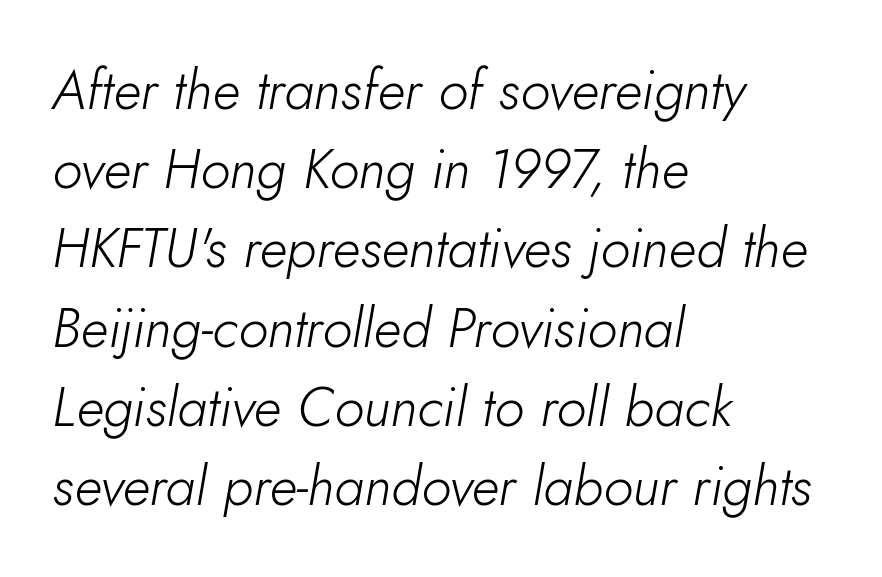
{"italic": "yes", "lean": "right", "slant_degrees": 10, "bold": "no", "weight": "light", "width": "normal", "stroke_contrast": "low", "x_height": "small", "monospaced": "no", "underline": "no", "align": "left", "line_spacing": "normal", "line_spacing_ratio": 1.44, "letter_spacing": "normal", "letter_spacing_em": 0.0, "glyph_px": 55}
